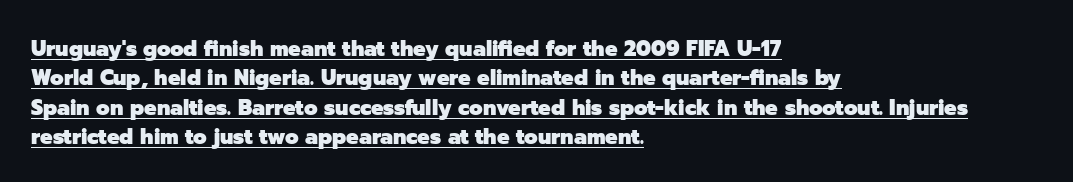
Q: Is the text bold? A: Yes.
Q: Is the text italic (slanted)? A: No, it is upright.
Q: Is the text underlined? A: Yes.
Q: How is the paragraph aligned? A: Left-aligned.
Q: Is the spacing between letters normal or unusually wide? A: Normal.
Q: Is the spacing between lines tight, normal or loose? A: Normal.
